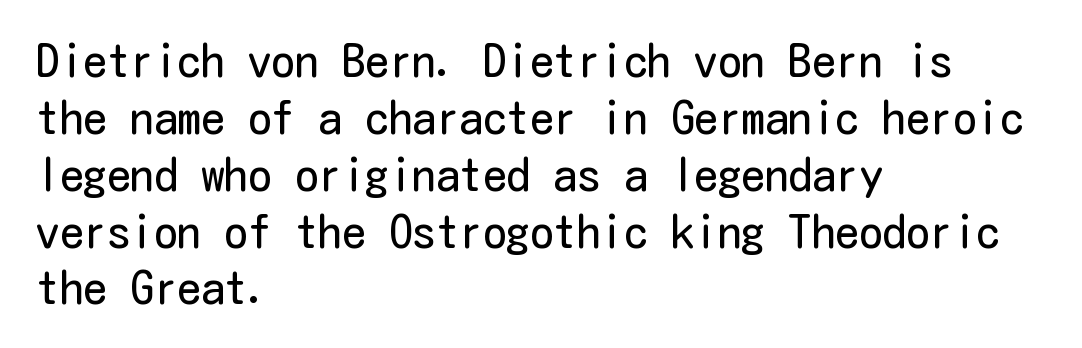
The ragged edge is on the right, which tells us the setting is flush left. Glyph-to-glyph distance matches everyday printed text. This reads as an unemphasized weight, regular at the heaviest. In terms of letterform style, serifs are entirely absent. Just letters on the line, the space beneath them empty. No italicization has been applied; the sample stays upright.
